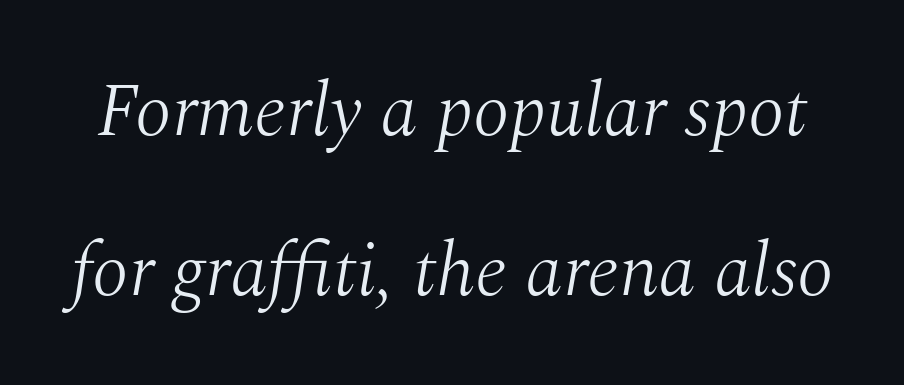
{"serif": "yes", "italic": "yes", "lean": "right", "slant_degrees": 10, "bold": "no", "weight": "light", "width": "normal", "stroke_contrast": "medium", "x_height": "medium", "monospaced": "no", "underline": "no", "line_spacing": "loose", "line_spacing_ratio": 2.13, "letter_spacing": "normal", "letter_spacing_em": 0.0, "glyph_px": 75}
